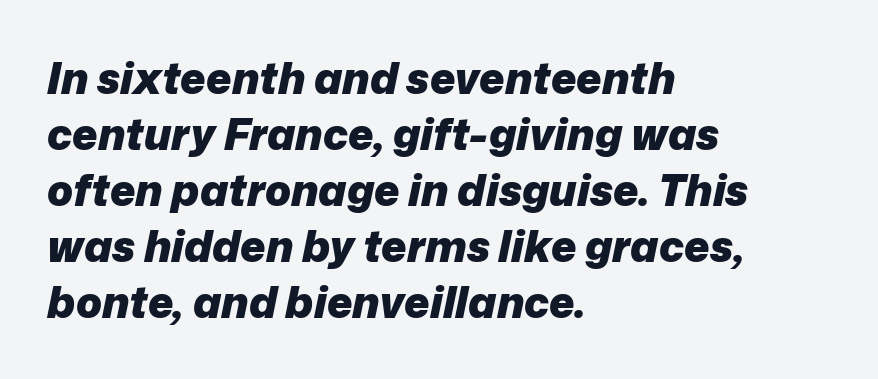
The image shows 43 px heavy type, italic (leaning right); set left-aligned, normal line spacing (1.3x), normal letter spacing, not underlined; low stroke contrast and a medium x-height.
